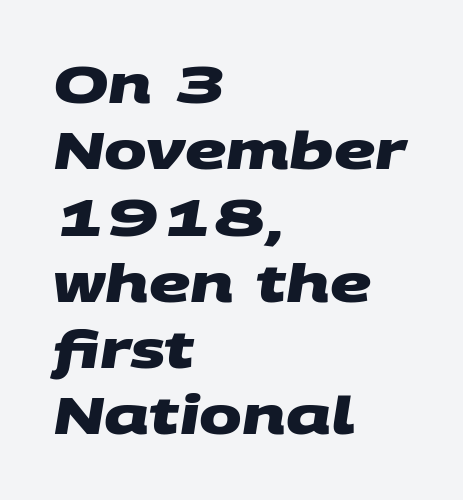
Q: Is the text bold? A: Yes.
Q: Is the typeface a serif or a sans-serif typeface? A: Sans-serif.
Q: Is the text underlined? A: No.
Q: How is the paragraph aligned? A: Left-aligned.
Q: Is the spacing between letters normal or unusually wide? A: Normal.
Q: Is the spacing between lines tight, normal or loose? A: Normal.
Q: Width (condensed, normal, or wide)? A: Wide.
Q: Stroke contrast? A: Medium.
Q: x-height? A: Large.
Q: Monospaced? A: No.
